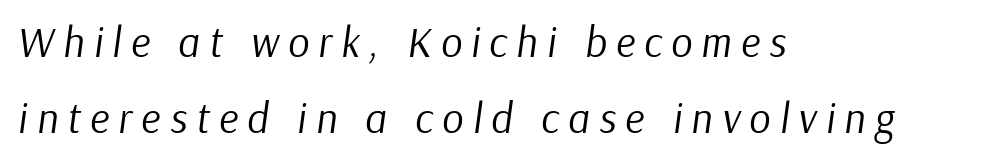
The image shows 42 px regular-weight type, italic (leaning right); set left-aligned, line spacing 1.81x, unusually wide letter spacing (+0.22 em), not underlined; low stroke contrast and a medium x-height.
